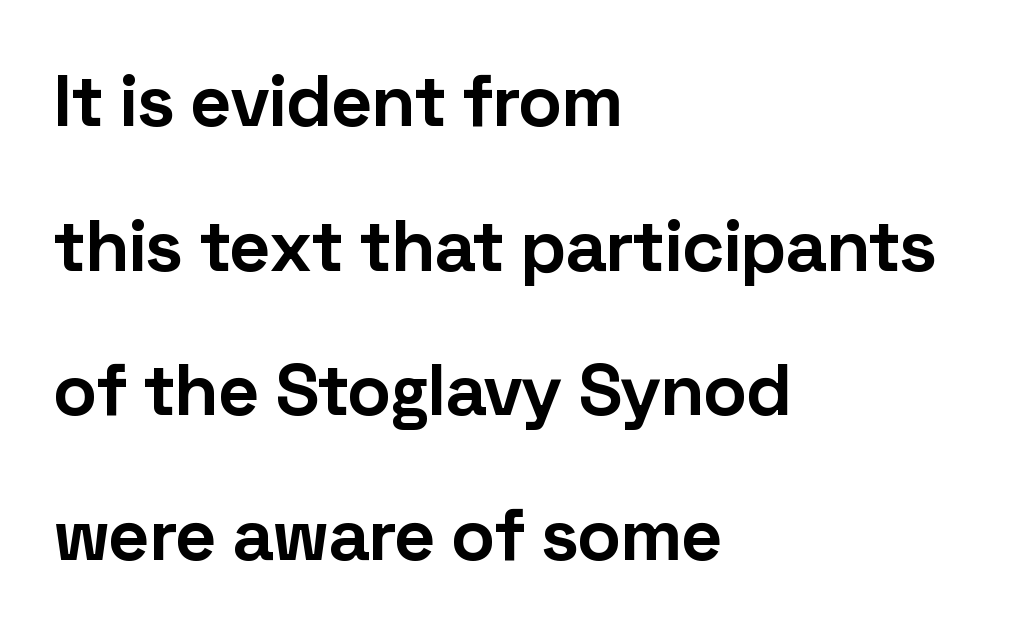
Q: Is the text bold? A: Yes.
Q: Is the text italic (slanted)? A: No, it is upright.
Q: Is the typeface a serif or a sans-serif typeface? A: Sans-serif.
Q: Is the text underlined? A: No.
Q: How is the paragraph aligned? A: Left-aligned.
Q: Is the spacing between letters normal or unusually wide? A: Normal.
Q: Is the spacing between lines tight, normal or loose? A: Loose.
Q: Width (condensed, normal, or wide)? A: Normal.
Q: Stroke contrast? A: Low.
Q: x-height? A: Medium.
Q: Monospaced? A: No.
